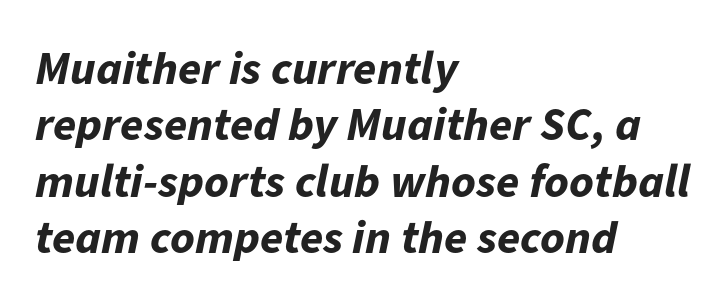
A student would call this left alignment; a typographer would say flush left, rag right. Letter spacing: default. Do the characters align in a grid? No, the font is proportional. Yep, that's italic — everything's leaning. The sample has been set heavy, in full bold. Unmarked baselines from the first word to the last.
